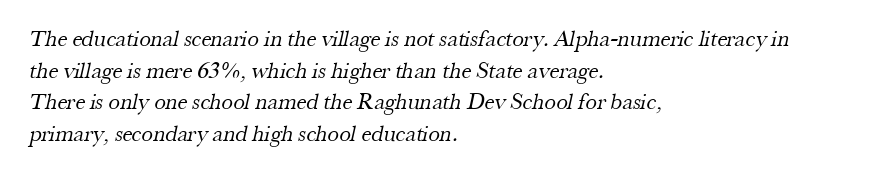
Nothing heavy about these letters — not bold at all. You could call the tracking neutral — neither tight nor loose. Is there much room between lines? A standard amount, neither cramped nor airy. Horizontally, the lines are justified to the leading edge only.
